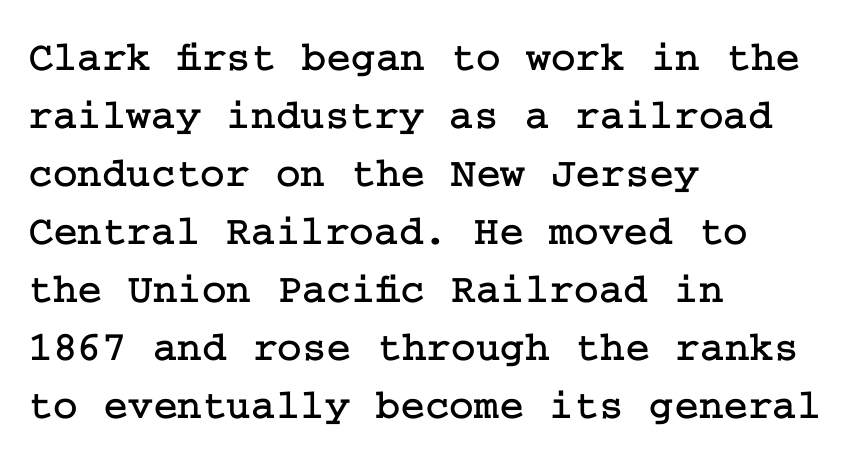
{"serif": "yes", "italic": "no", "width": "normal", "stroke_contrast": "low", "x_height": "medium", "underline": "no", "align": "left", "line_spacing": "normal", "line_spacing_ratio": 1.38, "letter_spacing": "normal", "letter_spacing_em": 0.0, "glyph_px": 42}
